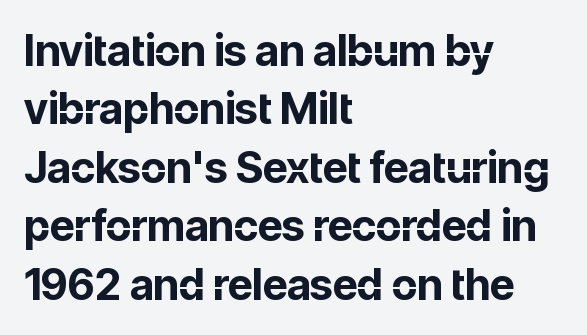
{"serif": "no", "italic": "no", "bold": "yes", "weight": "bold", "width": "normal", "stroke_contrast": "low", "x_height": "medium", "monospaced": "no", "underline": "no", "align": "left", "line_spacing": "normal", "line_spacing_ratio": 1.36, "letter_spacing": "normal", "letter_spacing_em": 0.0, "glyph_px": 43}
